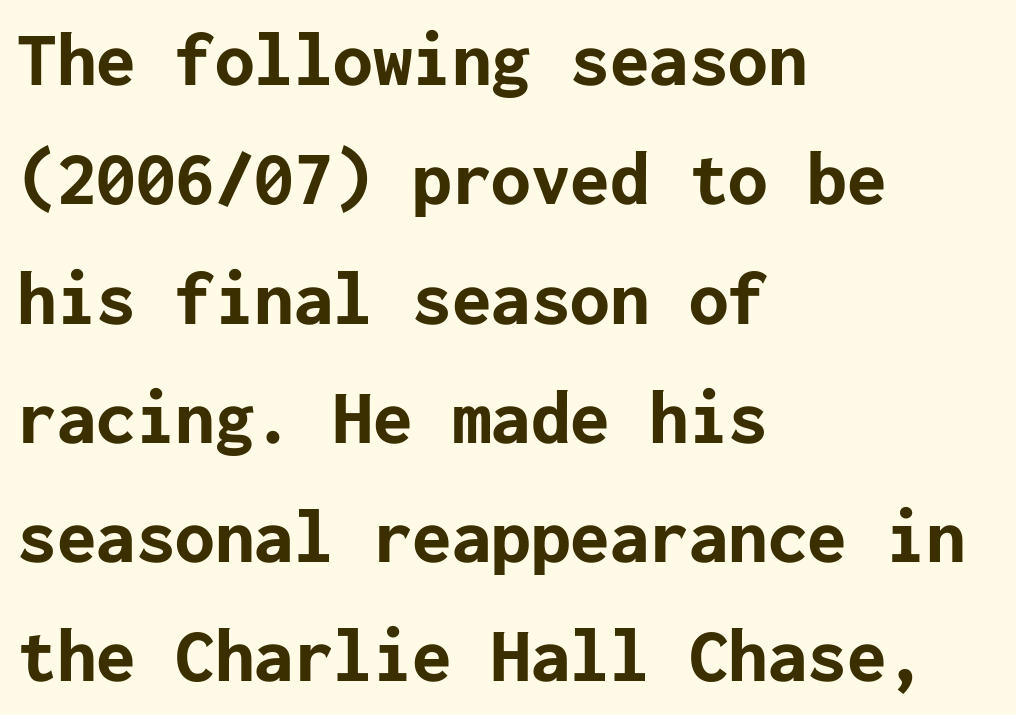
Line starts are locked; line ends wander. This rendering leaves character spacing at its baseline value. I'd describe the lettering as bold — thick and assertive. The font family rendered here belongs to the sans-serif group.
